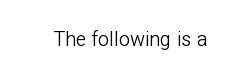
Posture: upright roman. Short note: letters normally spaced. The weight would be labelled regular, book, light, or lighter still. Lines of text with bare space underneath.
